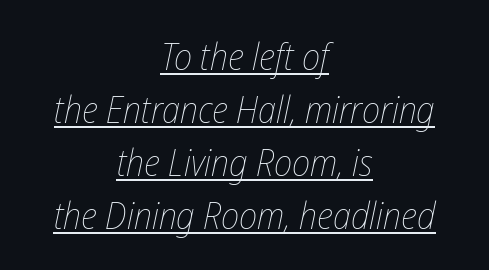
The image shows 37 px thin, condensed type, italic (leaning right); set centered, normal line spacing (1.43x), normal letter spacing, underlined; low stroke contrast and a medium x-height.
